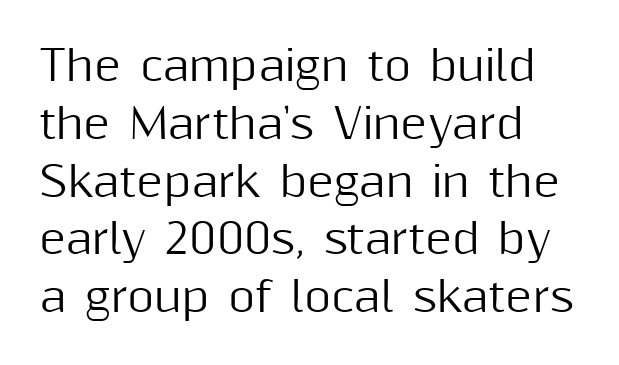
If you drew a line through each stem, it would be perfectly vertical. Spacing verdict: proportional, widths tailored to each character. You can tell from the bare stems that sans-serif type was used. Vertical spacing — default. Anything drawn beneath the words? Only blank space.
